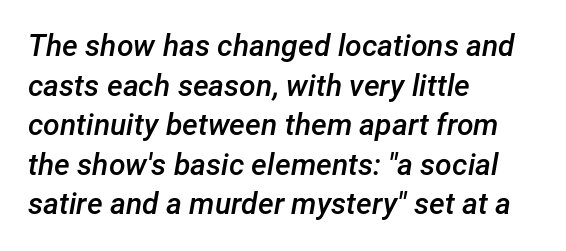
Q: Is the text bold? A: Semi-bold.
Q: Is the text italic (slanted)? A: Yes, it leans right by about 12 degrees.
Q: Is the text underlined? A: No.
Q: How is the paragraph aligned? A: Left-aligned.
Q: Is the spacing between letters normal or unusually wide? A: Normal.
Q: Is the spacing between lines tight, normal or loose? A: Normal.
Q: Width (condensed, normal, or wide)? A: Normal.
Q: Stroke contrast? A: Low.
Q: x-height? A: Medium.
Q: Monospaced? A: No.
